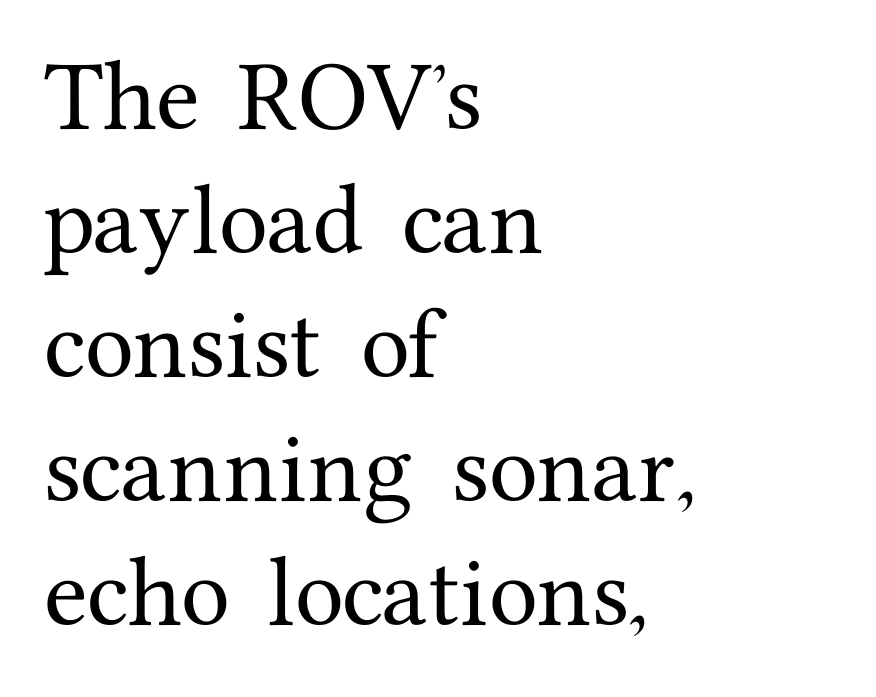
The image shows 80 px serif type, upright; set left-aligned, normal line spacing (1.55x), normal letter spacing, not underlined; medium stroke contrast and a medium x-height.
